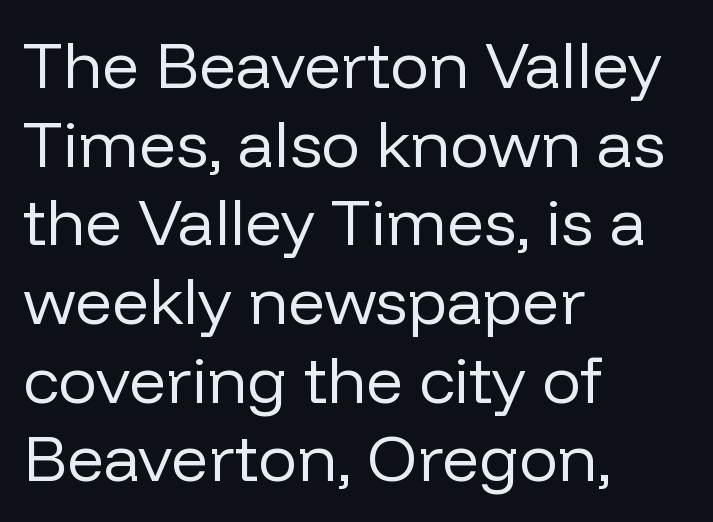
The image shows 65 px regular-weight sans-serif type, upright; set left-aligned, line spacing 1.21x, normal letter spacing, not underlined; low stroke contrast and a medium x-height.
